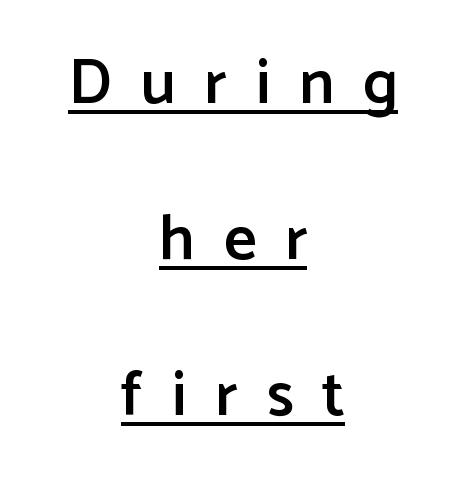
{"serif": "no", "italic": "no", "bold": "semi", "weight": "semibold", "width": "normal", "stroke_contrast": "low", "x_height": "medium", "monospaced": "no", "underline": "yes", "align": "center", "line_spacing": "loose", "line_spacing_ratio": 2.48, "letter_spacing": "wide", "letter_spacing_em": 0.46, "glyph_px": 63}
